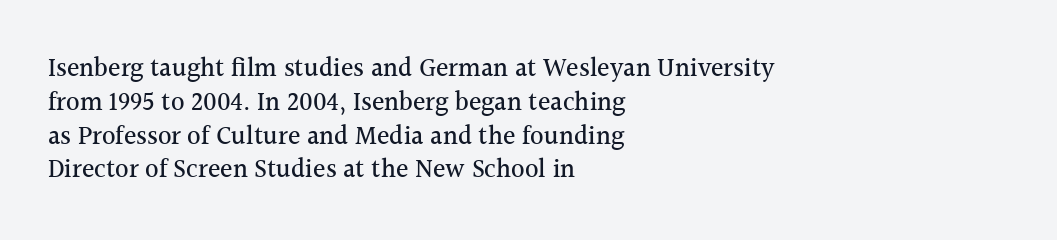
The ragged edge is on the right, which tells us the setting is flush left. How would I describe the line gaps? Plain and ordinary. This is the regular roman posture of the typeface. Only glyphs here, with clear space below each row.
